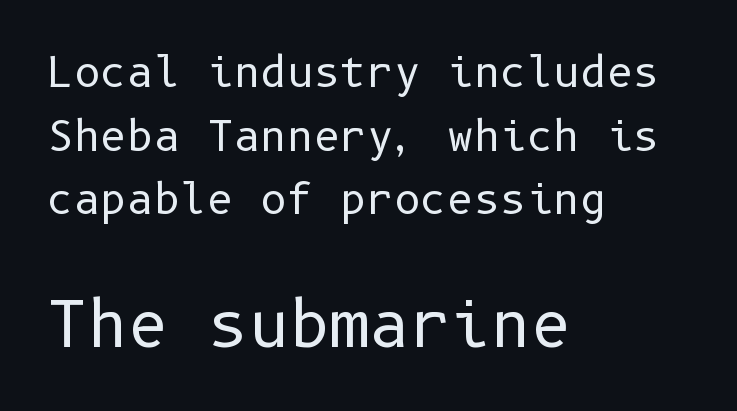
The image shows 62 px regular-weight sans-serif type, upright; set left-aligned, normal line spacing (1.55x), normal letter spacing, not underlined; the second (bottom) block is 1.51x larger; low stroke contrast and a medium x-height.
